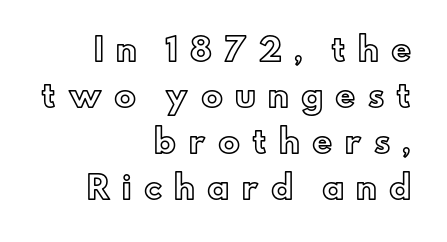
Underline: absent. Caption: multi-line text, flush right, ragged left. Spacing verdict: proportional, widths tailored to each character. Characters remain perfectly vertical along every line.
